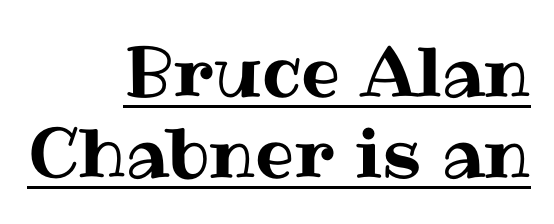
The image shows 69 px text type, upright; set right-aligned, line spacing 1.17x, normal letter spacing, underlined; medium stroke contrast and a medium x-height.
